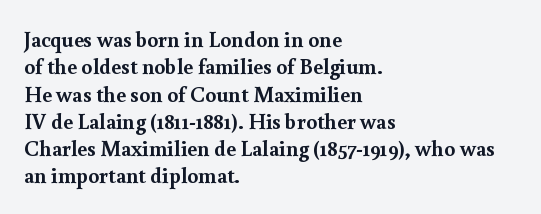
{"italic": "no", "bold": "yes", "underline": "no", "align": "left", "line_spacing_ratio": 1.24, "letter_spacing": "normal", "letter_spacing_em": 0.0, "glyph_px": 22}
